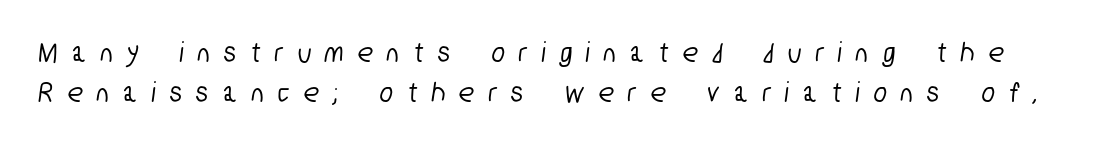
Proportional: the letters do not fall into vertical columns. Lines of text with bare space underneath. Students, note that the glyphs here are deliberately spaced far apart. This sample uses a sans-serif face. Does the leading feel generous? No, just average.
